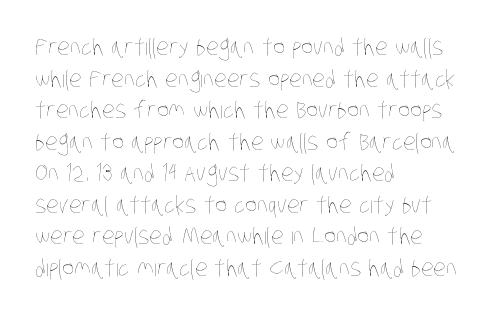
Q: Is the text bold? A: No.
Q: Is the text underlined? A: No.
Q: How is the paragraph aligned? A: Left-aligned.
Q: Is the spacing between letters normal or unusually wide? A: Normal.
Q: Is the spacing between lines tight, normal or loose? A: Normal.
